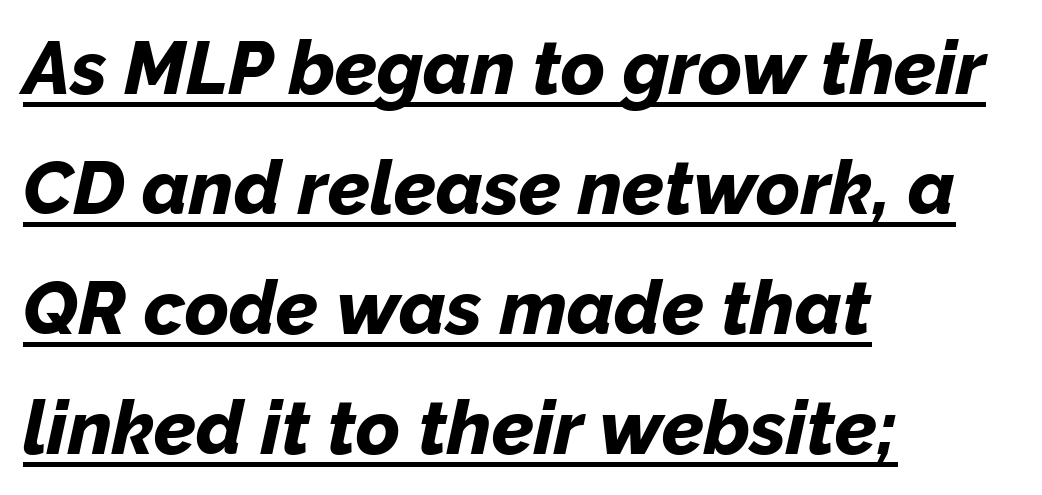
Q: Is the text bold? A: Yes.
Q: Is the text italic (slanted)? A: Yes, it leans right by about 12 degrees.
Q: Is the text underlined? A: Yes.
Q: How is the paragraph aligned? A: Left-aligned.
Q: Is the spacing between letters normal or unusually wide? A: Normal.
Q: Is the spacing between lines tight, normal or loose? A: Normal.
Q: Width (condensed, normal, or wide)? A: Normal.
Q: Stroke contrast? A: Low.
Q: x-height? A: Medium.
Q: Monospaced? A: No.
